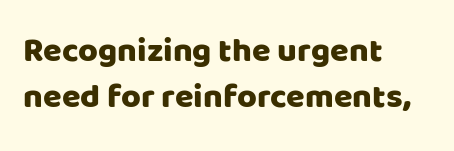
Q: Is the text italic (slanted)? A: No, it is upright.
Q: Is the typeface a serif or a sans-serif typeface? A: Sans-serif.
Q: Is the text underlined? A: No.
Q: How is the paragraph aligned? A: Left-aligned.
Q: Is the spacing between letters normal or unusually wide? A: Normal.
Q: Is the spacing between lines tight, normal or loose? A: Normal.
Q: Width (condensed, normal, or wide)? A: Normal.
Q: Stroke contrast? A: Low.
Q: x-height? A: Large.
Q: Monospaced? A: No.
